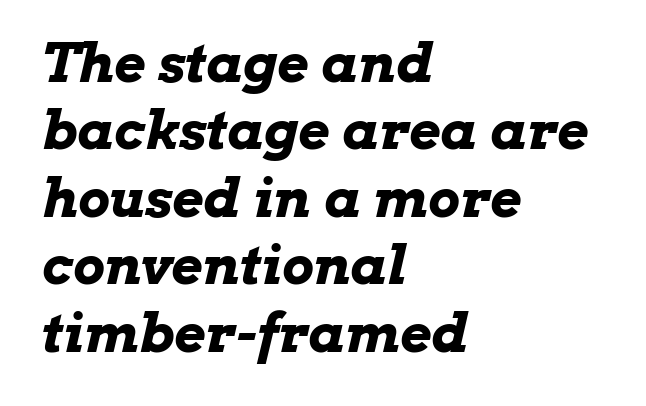
The image shows 54 px bold, wide type, italic (leaning right); set left-aligned, normal line spacing (1.25x), normal letter spacing, not underlined; low stroke contrast and a medium x-height.
